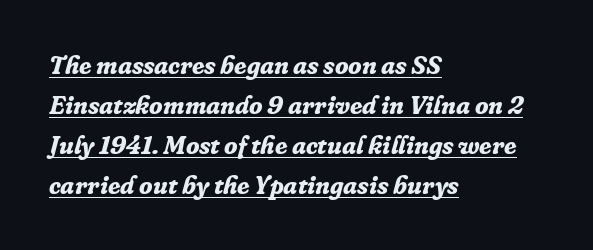
{"italic": "yes", "lean": "right", "slant_degrees": 16, "bold": "yes", "underline": "yes", "align": "left", "line_spacing": "normal", "line_spacing_ratio": 1.6, "letter_spacing": "normal", "letter_spacing_em": 0.0, "glyph_px": 25}
